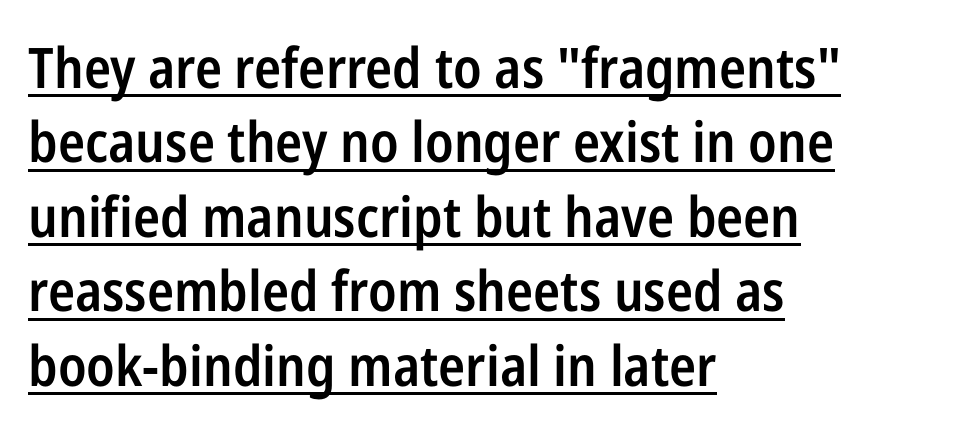
The image shows 56 px semibold, condensed sans-serif type, upright; set left-aligned, normal line spacing (1.33x), normal letter spacing, underlined; low stroke contrast and a medium x-height.
